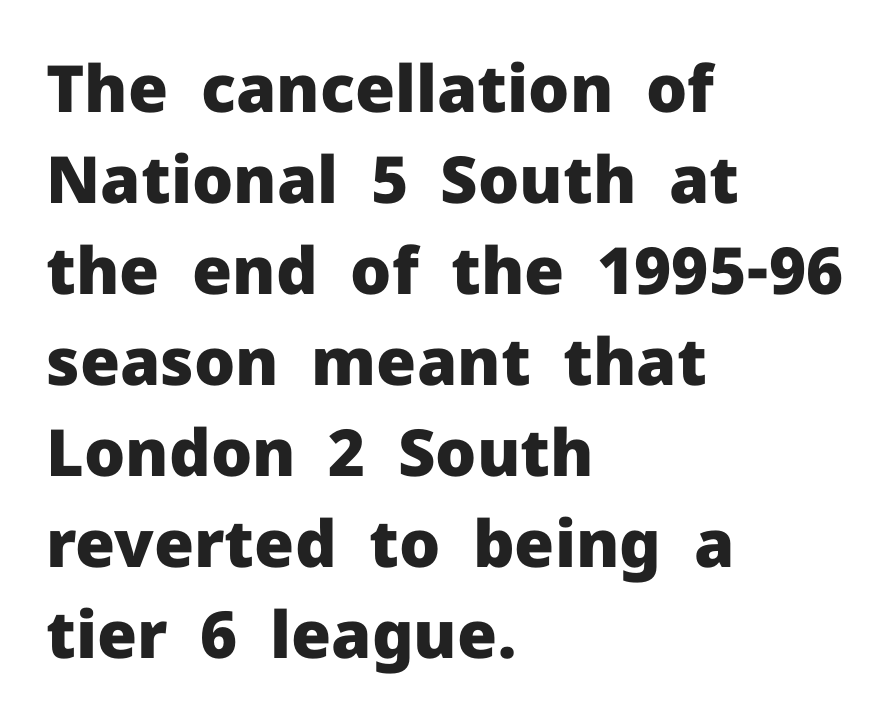
The image shows 65 px heavy sans-serif type, upright; set left-aligned, normal line spacing (1.4x), normal letter spacing, not underlined; low stroke contrast and a medium x-height.
